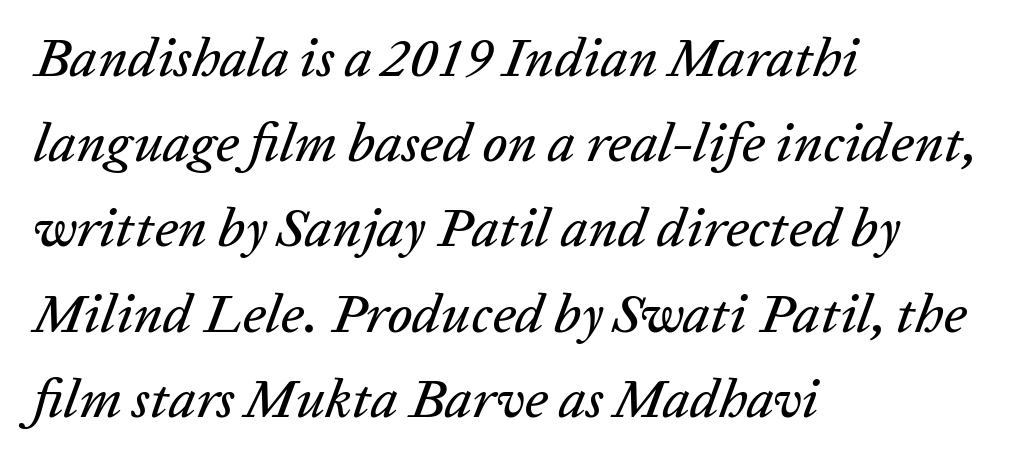
The image shows 55 px text type, italic (leaning right); set left-aligned, normal line spacing (1.55x), normal letter spacing, not underlined; low stroke contrast and a medium x-height.
